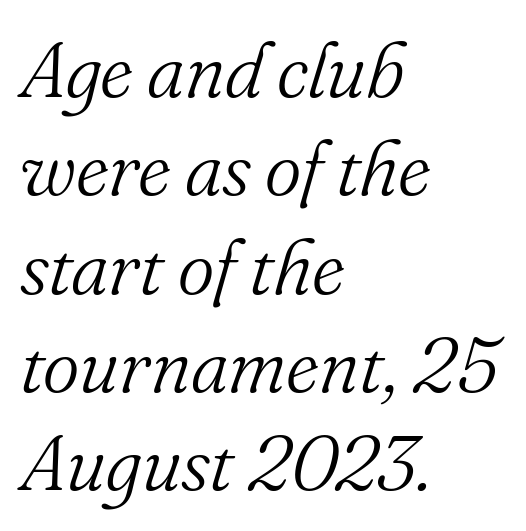
{"serif": "yes", "italic": "yes", "lean": "right", "slant_degrees": 16, "bold": "no", "weight": "light", "width": "normal", "stroke_contrast": "medium", "x_height": "small", "monospaced": "no", "underline": "no", "align": "left", "line_spacing": "normal", "line_spacing_ratio": 1.26, "letter_spacing": "normal", "letter_spacing_em": 0.0, "glyph_px": 78}
